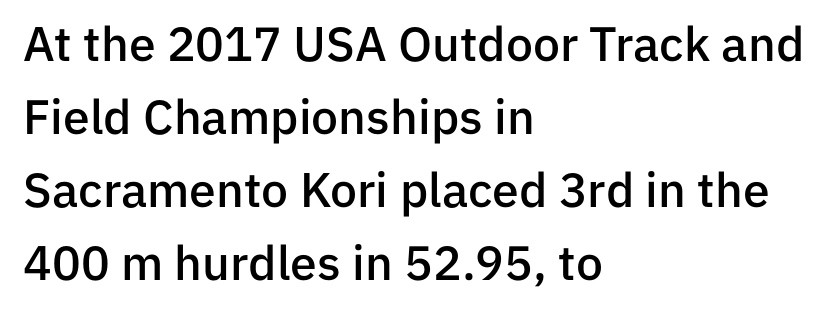
The image shows 48 px semibold sans-serif type, upright; set left-aligned, normal line spacing (1.52x), normal letter spacing, not underlined; low stroke contrast and a medium x-height.
